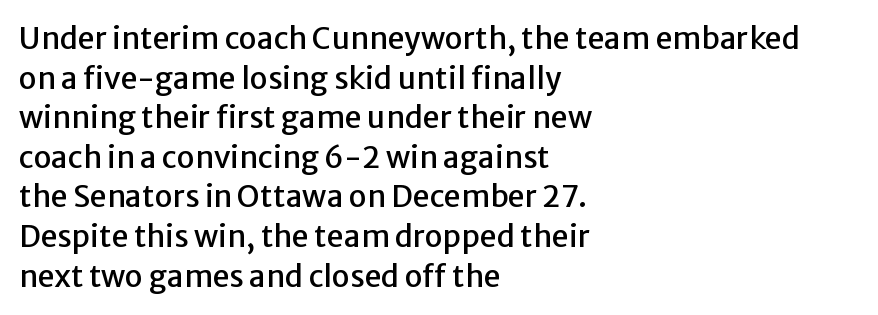
The image shows 30 px sans-serif type, upright; set left-aligned, normal line spacing (1.32x), normal letter spacing, not underlined; low stroke contrast and a medium x-height.
